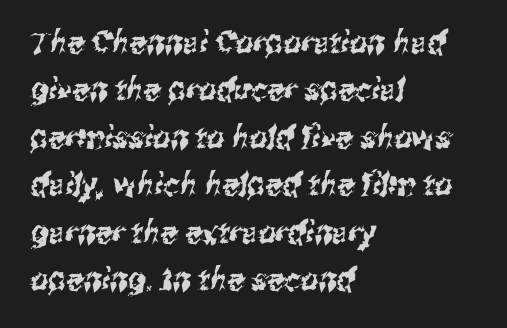
Q: Is the typeface a serif or a sans-serif typeface? A: Sans-serif.
Q: Is the text underlined? A: No.
Q: How is the paragraph aligned? A: Left-aligned.
Q: Is the spacing between letters normal or unusually wide? A: Normal.
Q: Is the spacing between lines tight, normal or loose? A: Normal.
Q: Width (condensed, normal, or wide)? A: Condensed.
Q: Stroke contrast? A: Medium.
Q: x-height? A: Medium.
Q: Monospaced? A: No.
